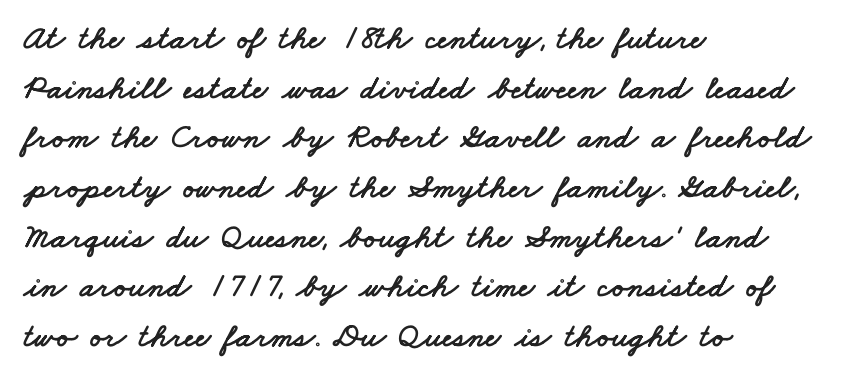
The image shows 34 px wide sans-serif type; set left-aligned, normal line spacing (1.46x), normal letter spacing, not underlined; low stroke contrast and a small x-height.
